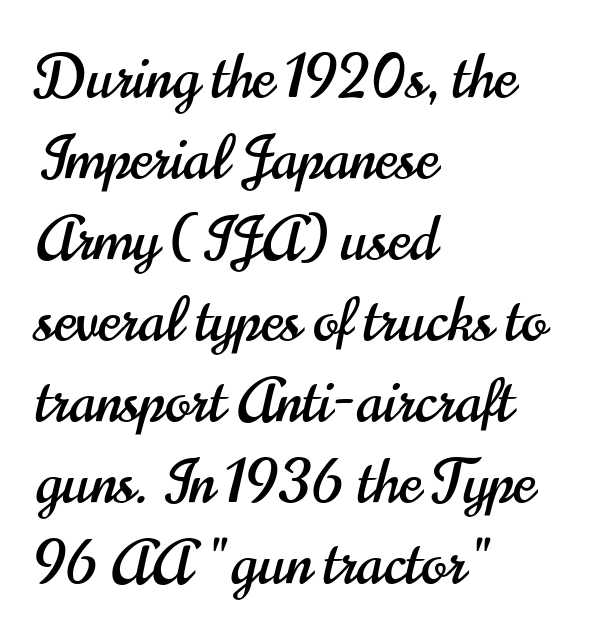
Q: Is the text italic (slanted)? A: Yes.
Q: Is the typeface a serif or a sans-serif typeface? A: Sans-serif.
Q: Is the text underlined? A: No.
Q: How is the paragraph aligned? A: Left-aligned.
Q: Is the spacing between letters normal or unusually wide? A: Normal.
Q: Is the spacing between lines tight, normal or loose? A: Normal.
Q: Width (condensed, normal, or wide)? A: Condensed.
Q: Stroke contrast? A: High.
Q: x-height? A: Small.
Q: Monospaced? A: No.
